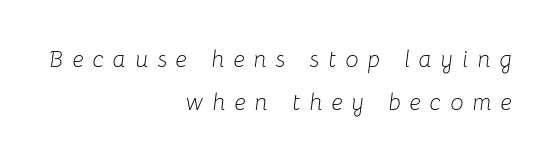
{"italic": "yes", "lean": "right", "slant_degrees": 8, "bold": "no", "underline": "no", "align": "right", "line_spacing_ratio": 1.85, "letter_spacing": "wide", "letter_spacing_em": 0.4, "glyph_px": 23}
